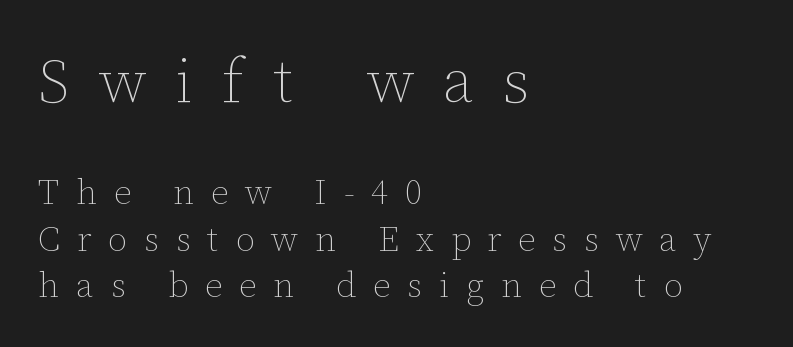
Q: Is the text bold? A: No.
Q: Is the text italic (slanted)? A: No, it is upright.
Q: Is the text underlined? A: No.
Q: How is the paragraph aligned? A: Left-aligned.
Q: Is the spacing between letters normal or unusually wide? A: Unusually wide.
Q: Is the spacing between lines tight, normal or loose? A: Normal.
Q: Which block of text is set in a larger size, the first (top) or the second (bottom)? A: The first (top) one.
Q: Width (condensed, normal, or wide)? A: Normal.
Q: Stroke contrast? A: Low.
Q: x-height? A: Medium.
Q: Monospaced? A: No.
